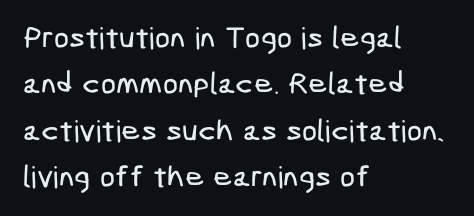
The lines in this sample share a left origin and differ only in where they stop. Caption: standard tracking, unaltered. Serif or sans? Sans — the stroke terminals are bare. The lines sit at an ordinary, default distance from one another. The foot of each line stays bare and open.
